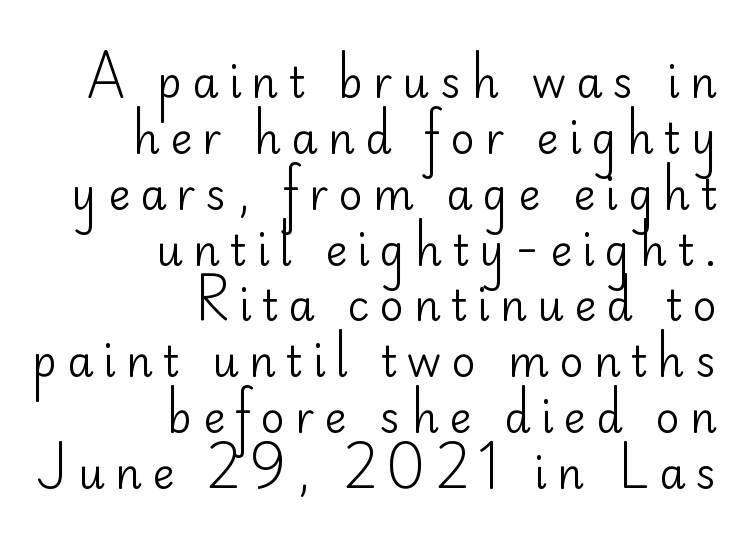
Upright lettering throughout. The letters advance in unequal steps, a hallmark of proportional type. Rule under the text: the space is simply empty. Caption: face not bold, strokes unweighted. The designer went with a sans here, leaving each stem footless. Notice how the passage keeps a crisp vertical edge on the right only.
